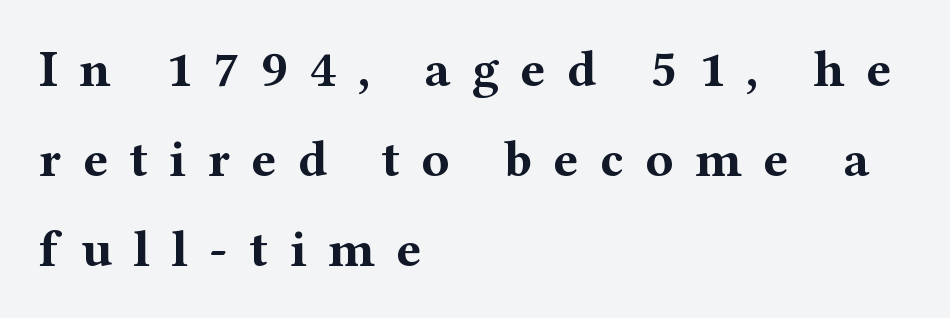
Stroke thickness is high; the sample reads as a true bold. Rendered with straight, roman letterforms. Letters rest on an invisible, unmarked baseline. Regarding serifs, this sample has them.
